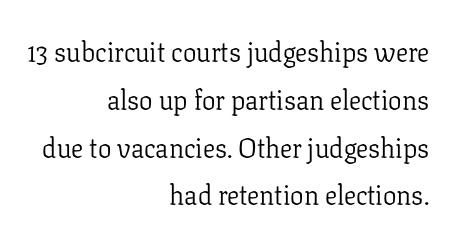
The image shows 27 px text type, upright; set right-aligned, line spacing 1.77x, normal letter spacing, not underlined.
